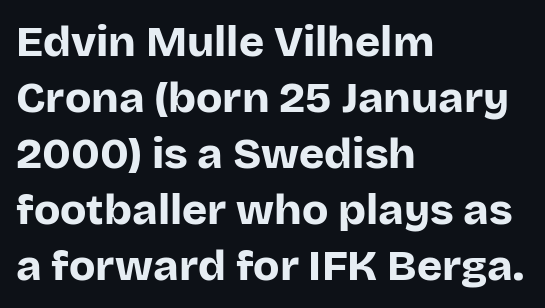
The letters sit at their default tracking, neither squeezed nor spread. Does the type have serifs? No, each stem ends abruptly. A clean baseline with only descenders dipping below it. The typography opts for an upright posture over an oblique one. Short and long lines alike share a common starting point at left.
